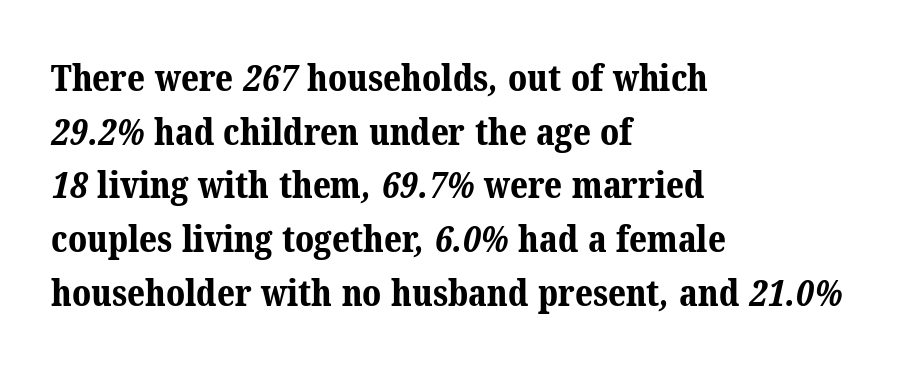
Q: Is the text bold? A: Yes.
Q: Is the typeface a serif or a sans-serif typeface? A: Serif.
Q: Is the text underlined? A: No.
Q: How is the paragraph aligned? A: Left-aligned.
Q: Is the spacing between letters normal or unusually wide? A: Normal.
Q: Is the spacing between lines tight, normal or loose? A: Normal.
Q: Width (condensed, normal, or wide)? A: Normal.
Q: Stroke contrast? A: Medium.
Q: x-height? A: Medium.
Q: Monospaced? A: No.
